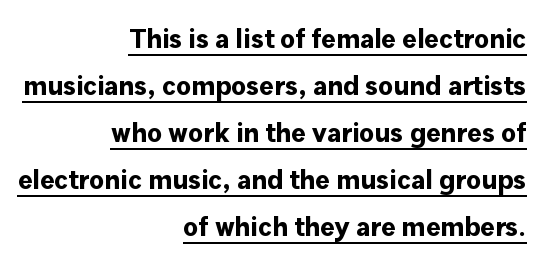
The image shows 27 px bold type, upright; set right-aligned, line spacing 1.74x, normal letter spacing, underlined.
